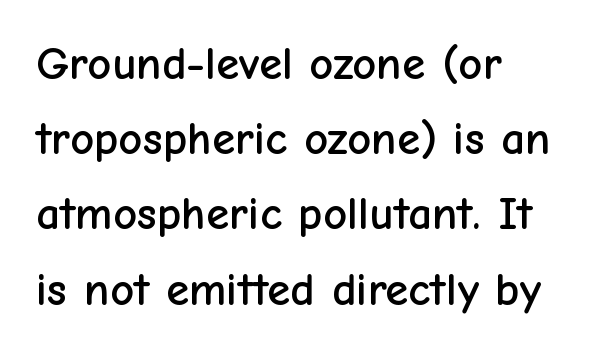
Q: Is the text italic (slanted)? A: No, it is upright.
Q: Is the typeface a serif or a sans-serif typeface? A: Sans-serif.
Q: Is the text underlined? A: No.
Q: How is the paragraph aligned? A: Left-aligned.
Q: Is the spacing between letters normal or unusually wide? A: Normal.
Q: Is the spacing between lines tight, normal or loose? A: Normal.
Q: Width (condensed, normal, or wide)? A: Normal.
Q: Stroke contrast? A: Low.
Q: x-height? A: Medium.
Q: Monospaced? A: No.
